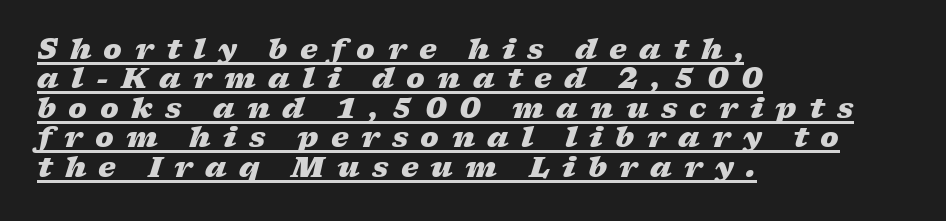
The image shows 28 px heavy, wide type, italic (leaning right); set left-aligned, tight line spacing (1.05x), unusually wide letter spacing (+0.44 em), underlined; low stroke contrast and a medium x-height.
